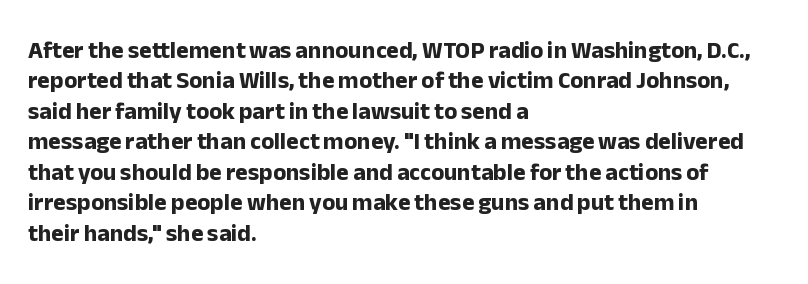
Q: Is the text bold? A: Yes.
Q: Is the text italic (slanted)? A: No, it is upright.
Q: Is the text underlined? A: No.
Q: How is the paragraph aligned? A: Left-aligned.
Q: Is the spacing between letters normal or unusually wide? A: Normal.
Q: Is the spacing between lines tight, normal or loose? A: Normal.
